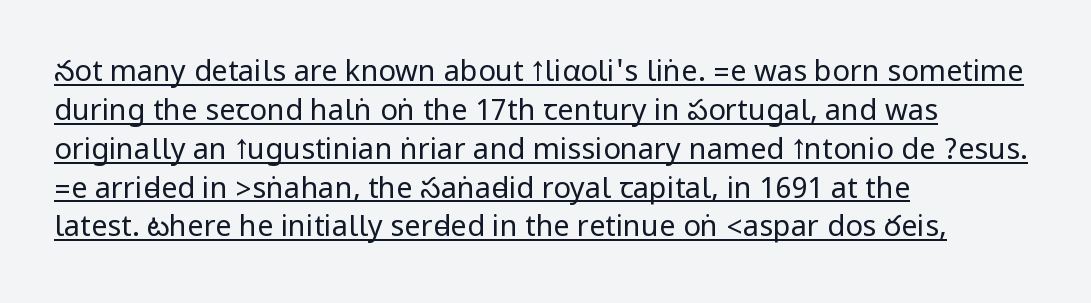
Q: Is the text bold? A: No.
Q: Is the text italic (slanted)? A: No, it is upright.
Q: Is the typeface a serif or a sans-serif typeface? A: Sans-serif.
Q: Is the text underlined? A: Yes.
Q: How is the paragraph aligned? A: Left-aligned.
Q: Is the spacing between letters normal or unusually wide? A: Normal.
Q: Is the spacing between lines tight, normal or loose? A: Normal.
Q: Width (condensed, normal, or wide)? A: Condensed.
Q: Stroke contrast? A: Low.
